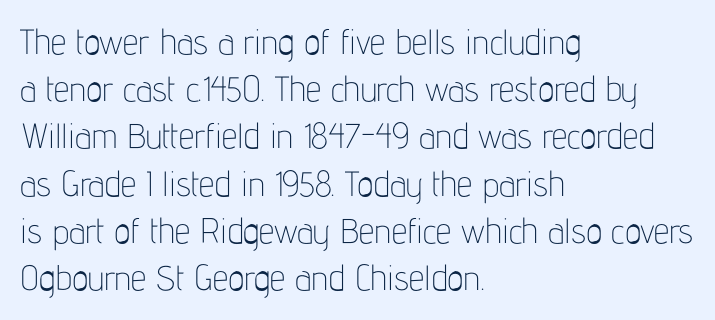
{"serif": "no", "italic": "no", "bold": "no", "weight": "thin", "width": "condensed", "stroke_contrast": "low", "x_height": "medium", "monospaced": "no", "underline": "no", "align": "left", "line_spacing": "normal", "line_spacing_ratio": 1.35, "letter_spacing": "normal", "letter_spacing_em": 0.0, "glyph_px": 35}
